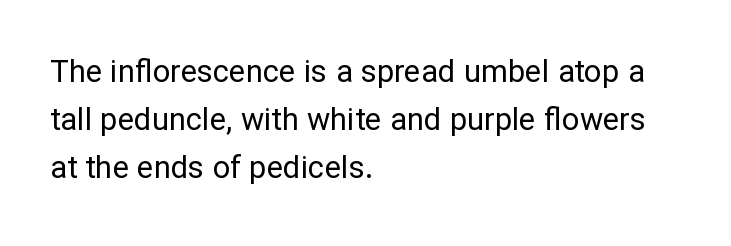
Q: Is the text bold? A: No.
Q: Is the text italic (slanted)? A: No, it is upright.
Q: Is the typeface a serif or a sans-serif typeface? A: Sans-serif.
Q: Is the text underlined? A: No.
Q: How is the paragraph aligned? A: Left-aligned.
Q: Is the spacing between letters normal or unusually wide? A: Normal.
Q: Is the spacing between lines tight, normal or loose? A: Normal.
Q: Width (condensed, normal, or wide)? A: Normal.
Q: Stroke contrast? A: Low.
Q: x-height? A: Medium.
Q: Monospaced? A: No.
